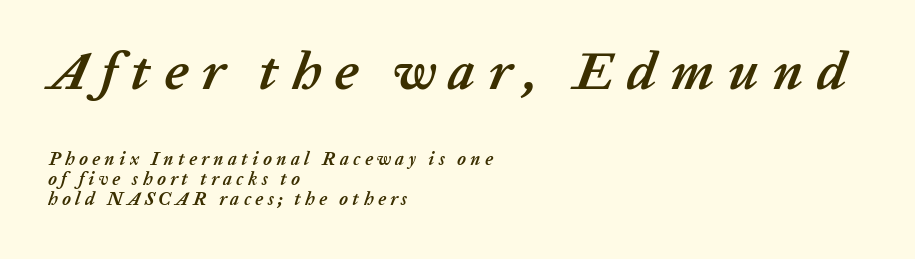
Q: Is the text bold? A: Yes.
Q: Is the text italic (slanted)? A: Yes, it leans right by about 20 degrees.
Q: Is the text underlined? A: No.
Q: How is the paragraph aligned? A: Left-aligned.
Q: Is the spacing between letters normal or unusually wide? A: Unusually wide.
Q: Is the spacing between lines tight, normal or loose? A: Tight.
Q: Which block of text is set in a larger size, the first (top) or the second (bottom)? A: The first (top) one.
Q: Width (condensed, normal, or wide)? A: Normal.
Q: Stroke contrast? A: Low.
Q: x-height? A: Medium.
Q: Monospaced? A: No.
